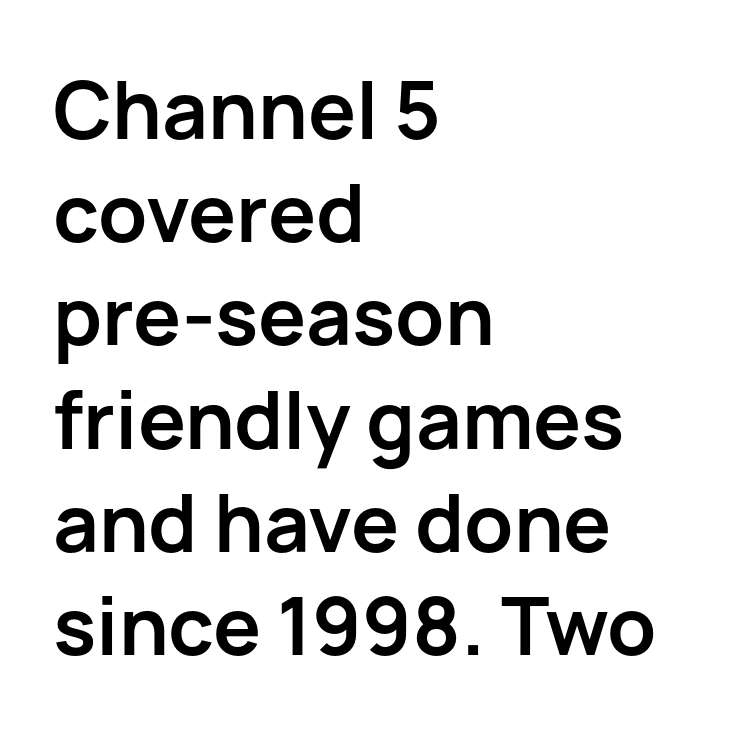
Q: Is the text bold? A: Yes.
Q: Is the text italic (slanted)? A: No, it is upright.
Q: Is the typeface a serif or a sans-serif typeface? A: Sans-serif.
Q: Is the text underlined? A: No.
Q: How is the paragraph aligned? A: Left-aligned.
Q: Is the spacing between letters normal or unusually wide? A: Normal.
Q: Is the spacing between lines tight, normal or loose? A: Normal.
Q: Width (condensed, normal, or wide)? A: Normal.
Q: Stroke contrast? A: Low.
Q: x-height? A: Medium.
Q: Monospaced? A: No.
